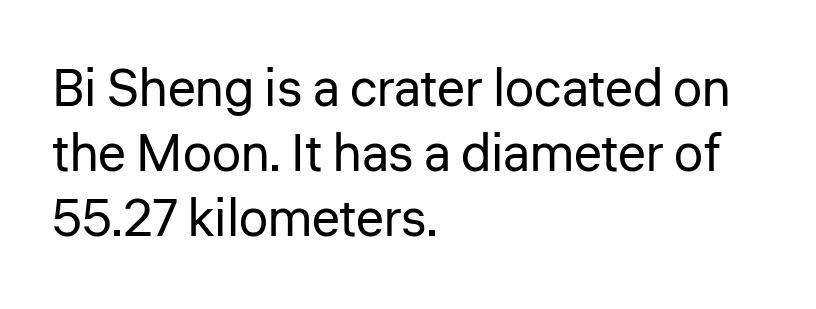
Q: Is the text bold? A: No.
Q: Is the text italic (slanted)? A: No, it is upright.
Q: Is the typeface a serif or a sans-serif typeface? A: Sans-serif.
Q: Is the text underlined? A: No.
Q: How is the paragraph aligned? A: Left-aligned.
Q: Is the spacing between letters normal or unusually wide? A: Normal.
Q: Is the spacing between lines tight, normal or loose? A: Normal.
Q: Width (condensed, normal, or wide)? A: Normal.
Q: Stroke contrast? A: Low.
Q: x-height? A: Medium.
Q: Monospaced? A: No.
